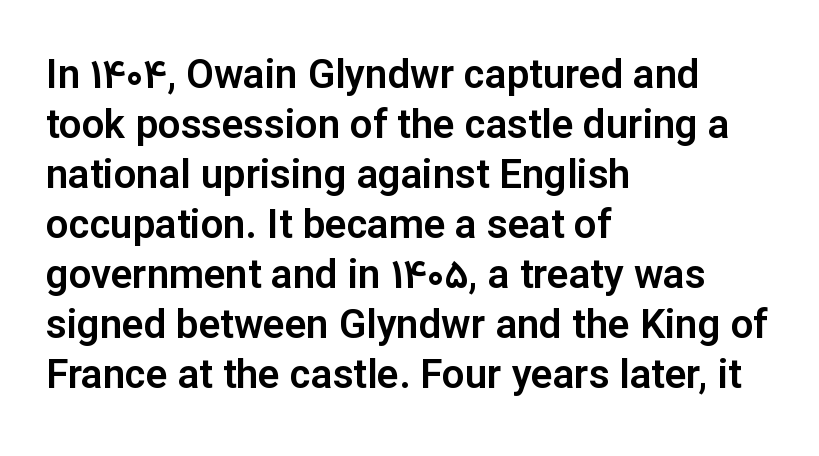
Nope, not italic — everything's standing straight. Where is the straight margin? On the left. Varying glyph widths throughout — classic text-font behaviour. A sans-serif font was chosen for this passage. Baseline-to-baseline distance is the conventional proportion of letter height.
